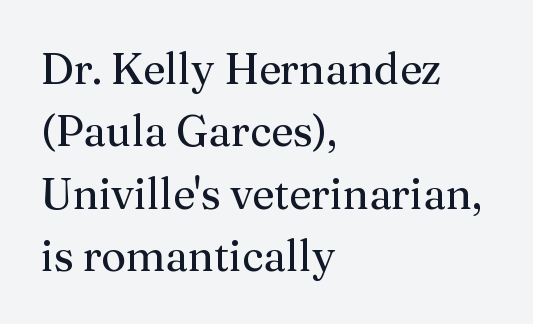
Q: Is the text bold? A: No.
Q: Is the text italic (slanted)? A: No, it is upright.
Q: Is the typeface a serif or a sans-serif typeface? A: Serif.
Q: Is the text underlined? A: No.
Q: How is the paragraph aligned? A: Left-aligned.
Q: Is the spacing between letters normal or unusually wide? A: Normal.
Q: Is the spacing between lines tight, normal or loose? A: Normal.
Q: Width (condensed, normal, or wide)? A: Normal.
Q: Stroke contrast? A: Medium.
Q: x-height? A: Medium.
Q: Monospaced? A: No.
